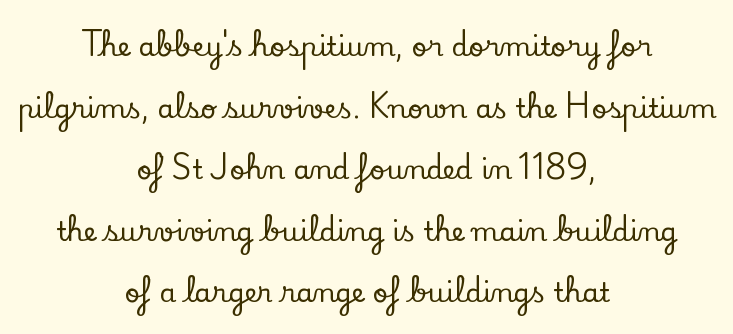
The image shows 27 px text type, upright; set centered, loose line spacing (2.28x), normal letter spacing, not underlined.
